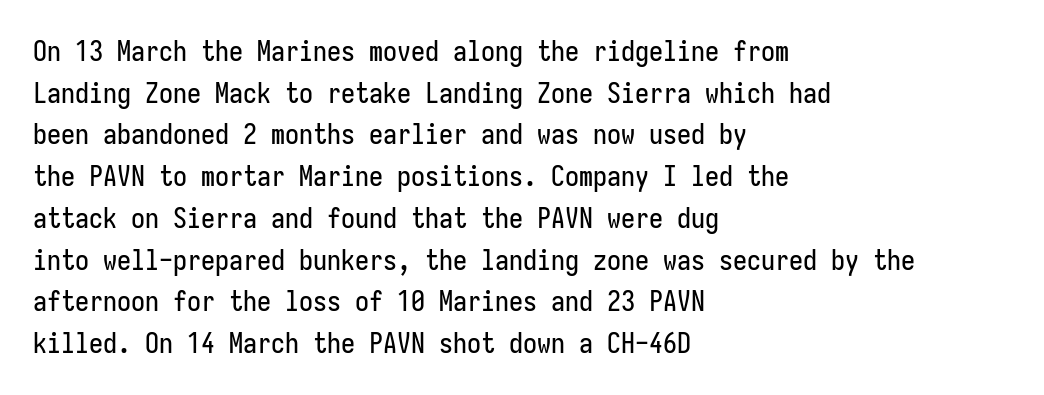
{"serif": "no", "italic": "no", "width": "condensed", "stroke_contrast": "low", "x_height": "medium", "monospaced": "yes", "underline": "no", "align": "left", "line_spacing": "normal", "line_spacing_ratio": 1.49, "letter_spacing": "normal", "letter_spacing_em": 0.0, "glyph_px": 28}
